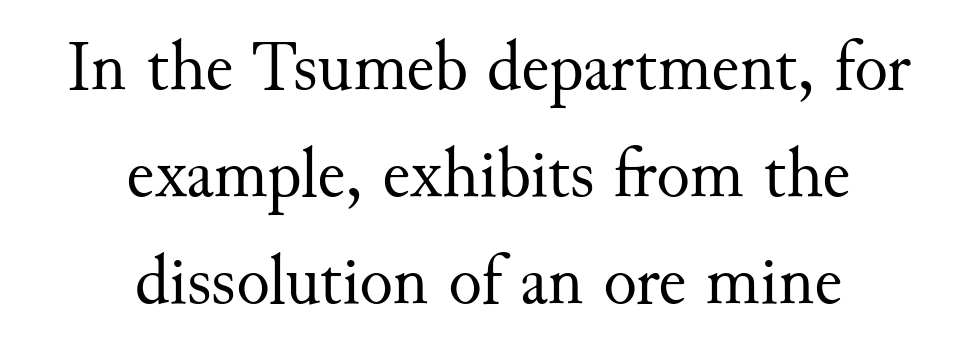
{"serif": "yes", "italic": "no", "bold": "no", "weight": "regular", "width": "normal", "stroke_contrast": "medium", "x_height": "small", "monospaced": "no", "underline": "no", "align": "center", "line_spacing": "normal", "line_spacing_ratio": 1.53, "letter_spacing": "normal", "letter_spacing_em": 0.0, "glyph_px": 70}
